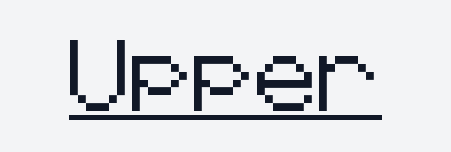
The image shows 70 px sans-serif type, upright; set normal letter spacing, underlined; low stroke contrast and a medium x-height.
